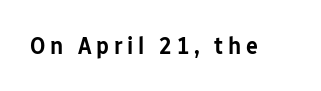
Each row of text sits above clean, open space. The strokes are fattened partway — semibold, not bold. Italic? Not at all — the glyphs are vertical.
